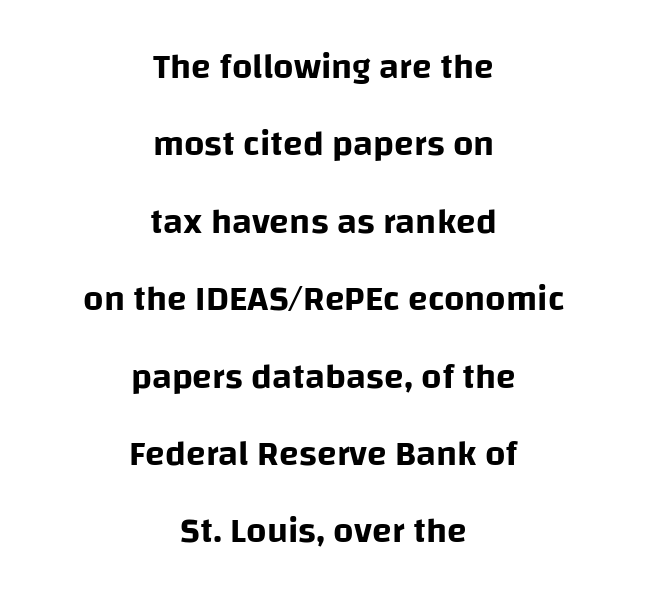
The image shows 36 px sans-serif type, upright; set centered, loose line spacing (2.15x), normal letter spacing, not underlined; low stroke contrast and a large x-height.
